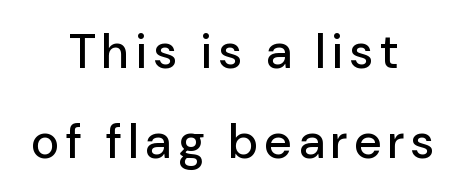
Q: Is the text italic (slanted)? A: No, it is upright.
Q: Is the typeface a serif or a sans-serif typeface? A: Sans-serif.
Q: Is the text underlined? A: No.
Q: How is the paragraph aligned? A: Centered.
Q: Width (condensed, normal, or wide)? A: Normal.
Q: Stroke contrast? A: Low.
Q: x-height? A: Medium.
Q: Monospaced? A: No.
